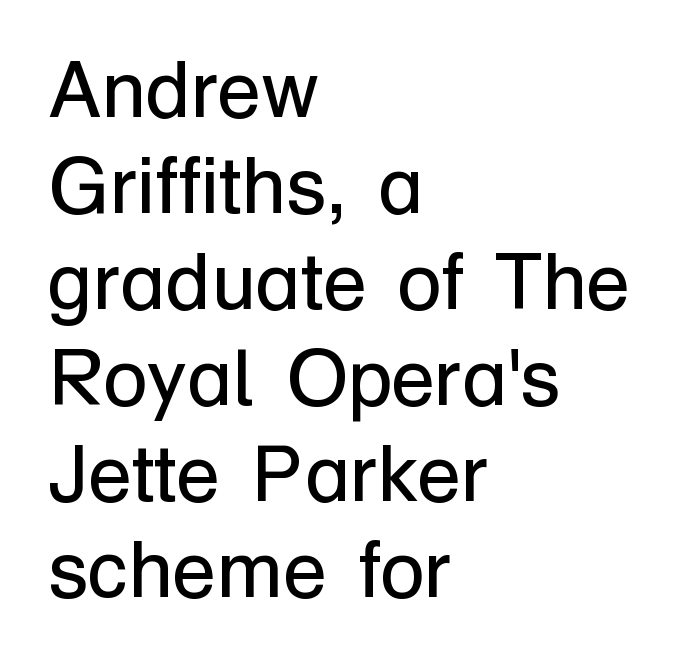
Q: Is the text bold? A: No.
Q: Is the text italic (slanted)? A: No, it is upright.
Q: Is the typeface a serif or a sans-serif typeface? A: Sans-serif.
Q: Is the text underlined? A: No.
Q: How is the paragraph aligned? A: Left-aligned.
Q: Is the spacing between letters normal or unusually wide? A: Normal.
Q: Width (condensed, normal, or wide)? A: Normal.
Q: Stroke contrast? A: Low.
Q: x-height? A: Medium.
Q: Monospaced? A: No.
